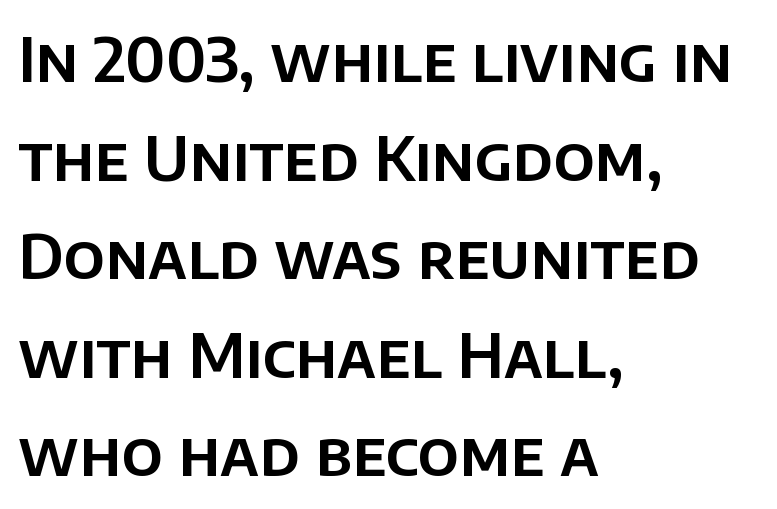
Left-aligned paragraph, ragged on the right. How are the letters spaced? Ordinarily, with no added tracking. You could not count columns in this text — the font is proportionally spaced. A bare baseline throughout the passage.
